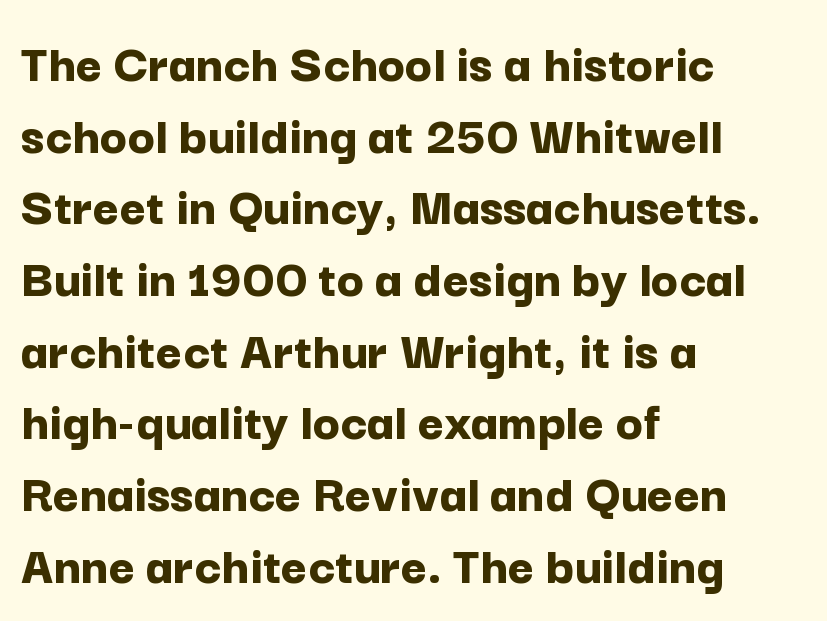
The image shows 56 px bold sans-serif type, upright; set left-aligned, normal line spacing (1.28x), normal letter spacing, not underlined; low stroke contrast and a medium x-height.
